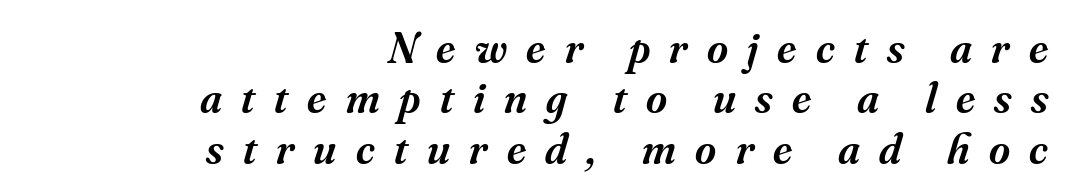
{"serif": "yes", "italic": "yes", "lean": "right", "slant_degrees": 16, "bold": "semi", "weight": "semibold", "width": "normal", "stroke_contrast": "medium", "x_height": "small", "monospaced": "no", "underline": "no", "align": "right", "line_spacing": "tight", "line_spacing_ratio": 1.12, "letter_spacing": "wide", "letter_spacing_em": 0.43, "glyph_px": 45}
